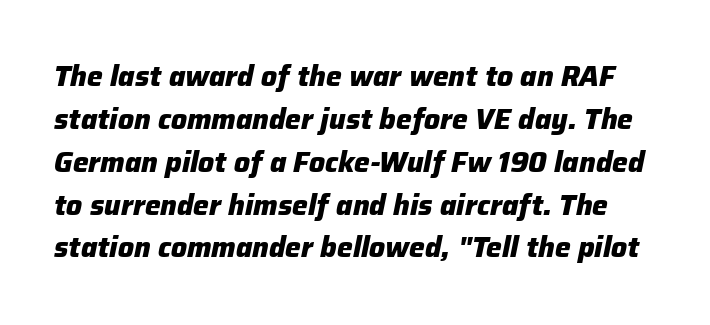
{"italic": "yes", "lean": "right", "slant_degrees": 12, "bold": "yes", "weight": "heavy", "width": "normal", "stroke_contrast": "low", "x_height": "medium", "monospaced": "no", "underline": "no", "line_spacing": "normal", "line_spacing_ratio": 1.53, "letter_spacing": "normal", "letter_spacing_em": 0.0, "glyph_px": 28}
